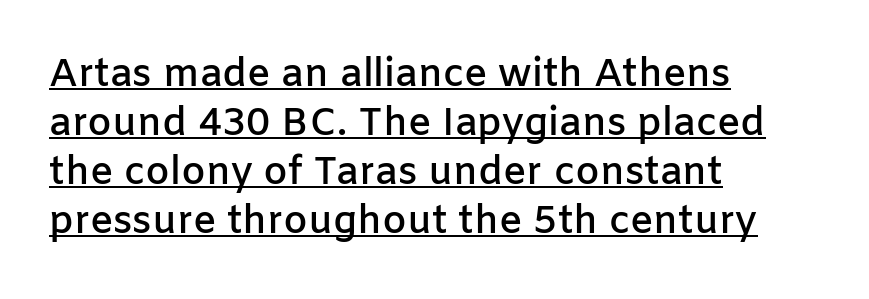
The image shows 39 px semibold sans-serif type, upright; set left-aligned, normal line spacing (1.26x), normal letter spacing, underlined; low stroke contrast and a medium x-height.
